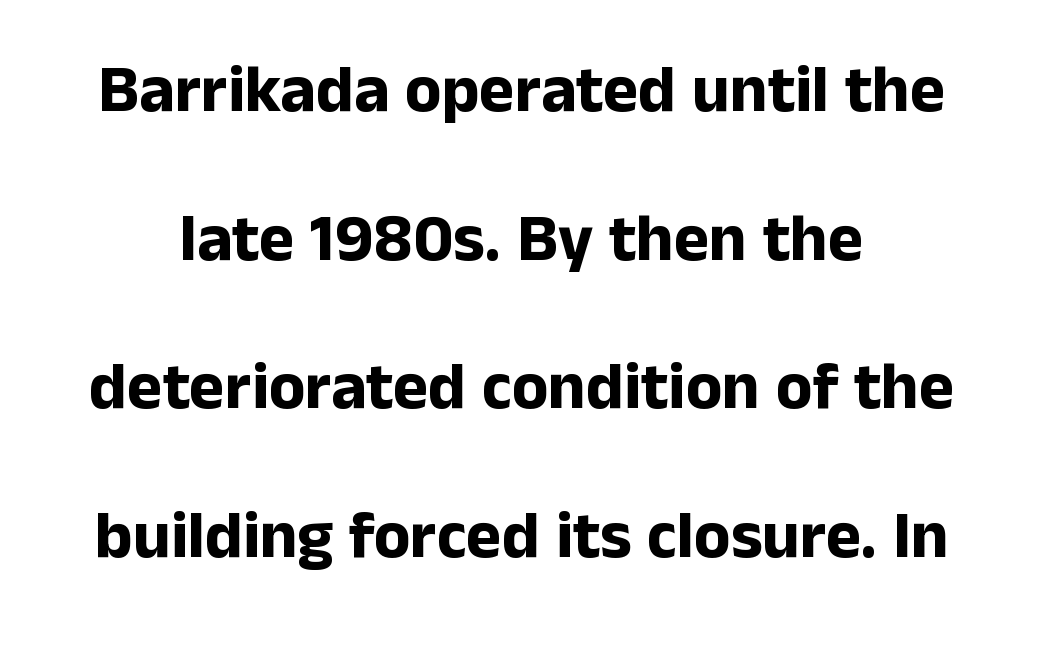
{"serif": "no", "italic": "no", "bold": "yes", "weight": "bold", "width": "normal", "stroke_contrast": "low", "x_height": "medium", "monospaced": "no", "underline": "no", "line_spacing": "loose", "line_spacing_ratio": 2.22, "letter_spacing": "normal", "letter_spacing_em": 0.0, "glyph_px": 67}
